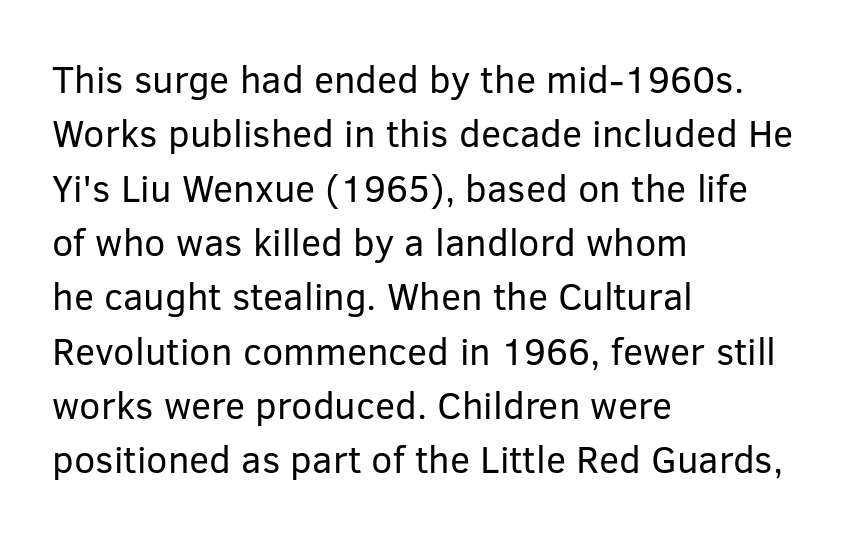
In terms of letterform style, serifs are entirely absent. Every row of glyphs begins at an identical x-position on the left. The letters look calm and open, with moderate or lighter stems. Students, observe: this is what conventionally led text looks like. Decoration check: the copy has no underline. It's the straight-up-and-down kind of type.
